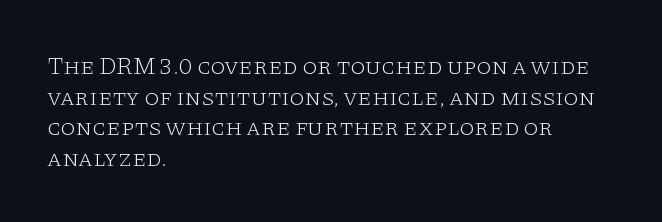
Is the type heavy? It reads as light-to-regular instead. Leftover space on each line is placed entirely after the last word. Characters follow at the spacing the type designer built in. The passage shown stacks its lines at a standard gap.
